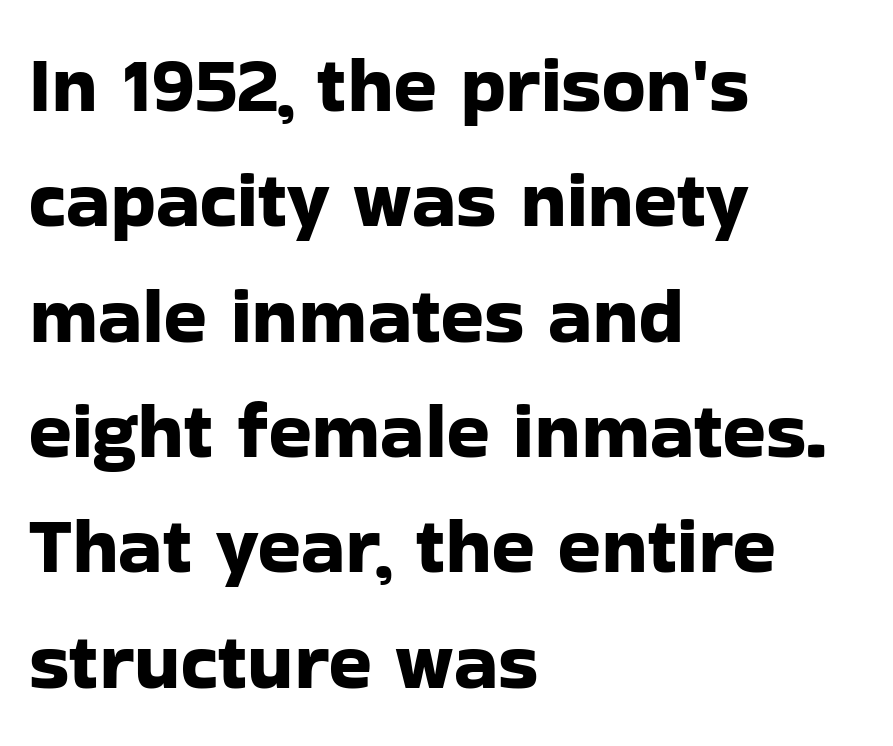
Q: Is the text italic (slanted)? A: No, it is upright.
Q: Is the typeface a serif or a sans-serif typeface? A: Sans-serif.
Q: Is the text underlined? A: No.
Q: How is the paragraph aligned? A: Left-aligned.
Q: Is the spacing between letters normal or unusually wide? A: Normal.
Q: Is the spacing between lines tight, normal or loose? A: Normal.
Q: Width (condensed, normal, or wide)? A: Normal.
Q: Stroke contrast? A: Low.
Q: x-height? A: Medium.
Q: Monospaced? A: No.
